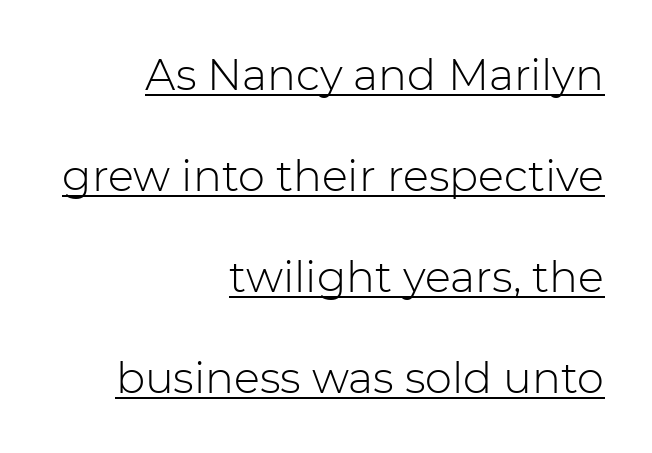
{"serif": "no", "italic": "no", "bold": "no", "weight": "light", "width": "normal", "stroke_contrast": "low", "x_height": "medium", "monospaced": "no", "underline": "yes", "align": "right", "line_spacing": "loose", "line_spacing_ratio": 2.35, "letter_spacing": "normal", "letter_spacing_em": 0.0, "glyph_px": 43}
